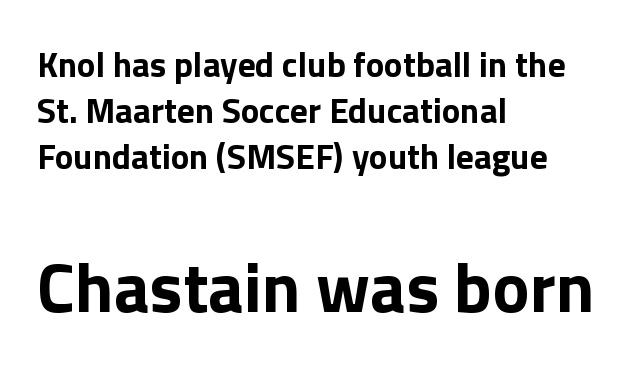
This sample uses an upright cut, with every glyph sitting square on the baseline. The space between consecutive lines is moderate. The passage is arranged the way most books set body copy — flush left. As a designer I'd log this as weight 700, bold.
